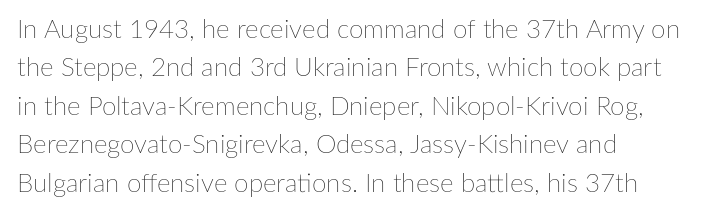
Leftover space on each line is placed entirely after the last word. The font sits on the lighter half of the weight spectrum, regular included. Here the glyphs are tracked normally, forming tight word shapes. Evenly set lines give the paragraph a standard silhouette. The area under the type is left untouched. The letters stand upright; this is a roman face.
